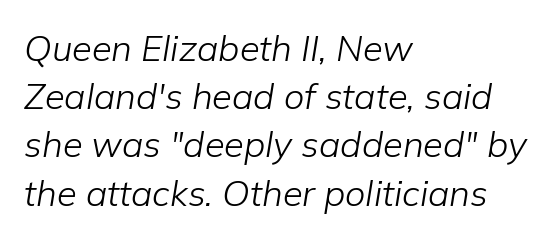
Q: Is the text bold? A: No.
Q: Is the text italic (slanted)? A: Yes, it leans right by about 9 degrees.
Q: Is the text underlined? A: No.
Q: How is the paragraph aligned? A: Left-aligned.
Q: Is the spacing between letters normal or unusually wide? A: Normal.
Q: Is the spacing between lines tight, normal or loose? A: Normal.
Q: Width (condensed, normal, or wide)? A: Normal.
Q: Stroke contrast? A: Low.
Q: x-height? A: Medium.
Q: Monospaced? A: No.
